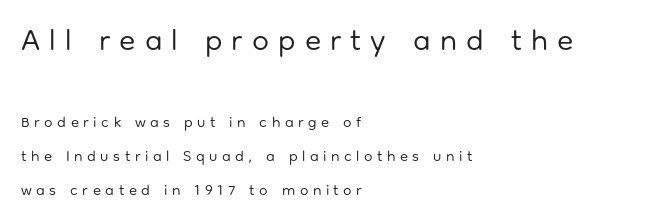
{"serif": "no", "italic": "no", "bold": "no", "weight": "regular", "width": "normal", "stroke_contrast": "low", "x_height": "medium", "monospaced": "no", "underline": "no", "align": "left", "line_spacing": "loose", "line_spacing_ratio": 2.25, "letter_spacing": "wide", "letter_spacing_em": 0.3, "larger_block": "first", "size_ratio": 2.0, "glyph_px": 30}
